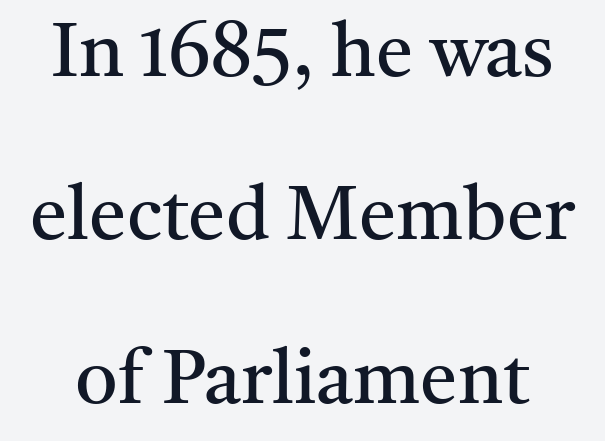
The image shows 75 px regular-weight serif type, upright; set loose line spacing (2.18x), normal letter spacing, not underlined; medium stroke contrast and a medium x-height.
